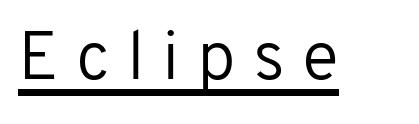
Unbolded letterforms with no extra heft. The type sits square on the baseline with zero lean. Underlined type. The letters advance in unequal steps, a hallmark of proportional type. These lines have a slow, spaced-out rhythm from letter to letter.
